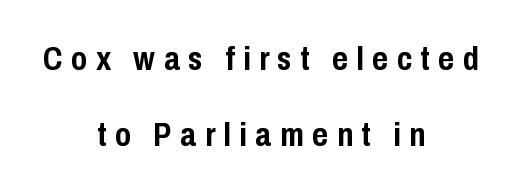
The image shows 34 px semibold, condensed sans-serif type, upright; set centered, loose line spacing (2.24x), unusually wide letter spacing (+0.25 em), not underlined; low stroke contrast and a medium x-height.
